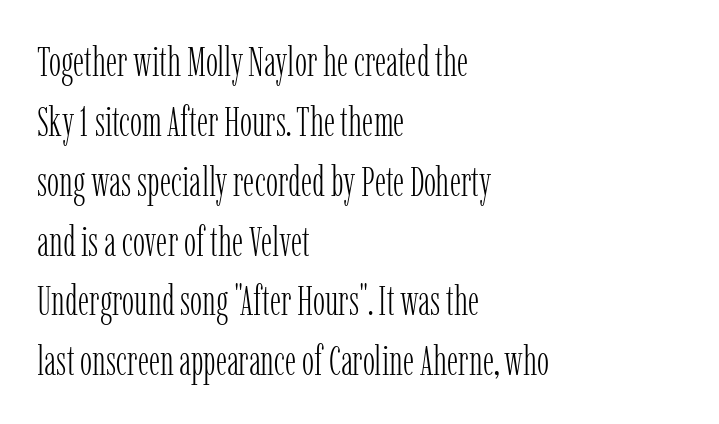
Q: Is the text bold? A: No.
Q: Is the text italic (slanted)? A: No, it is upright.
Q: Is the typeface a serif or a sans-serif typeface? A: Serif.
Q: Is the text underlined? A: No.
Q: How is the paragraph aligned? A: Left-aligned.
Q: Is the spacing between letters normal or unusually wide? A: Normal.
Q: Is the spacing between lines tight, normal or loose? A: Normal.
Q: Width (condensed, normal, or wide)? A: Condensed.
Q: Stroke contrast? A: Low.
Q: x-height? A: Medium.
Q: Monospaced? A: No.
